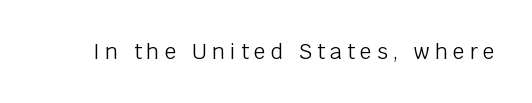
Q: Is the text bold? A: No.
Q: Is the text italic (slanted)? A: No, it is upright.
Q: Is the text underlined? A: No.
Q: Is the spacing between letters normal or unusually wide? A: Unusually wide.
